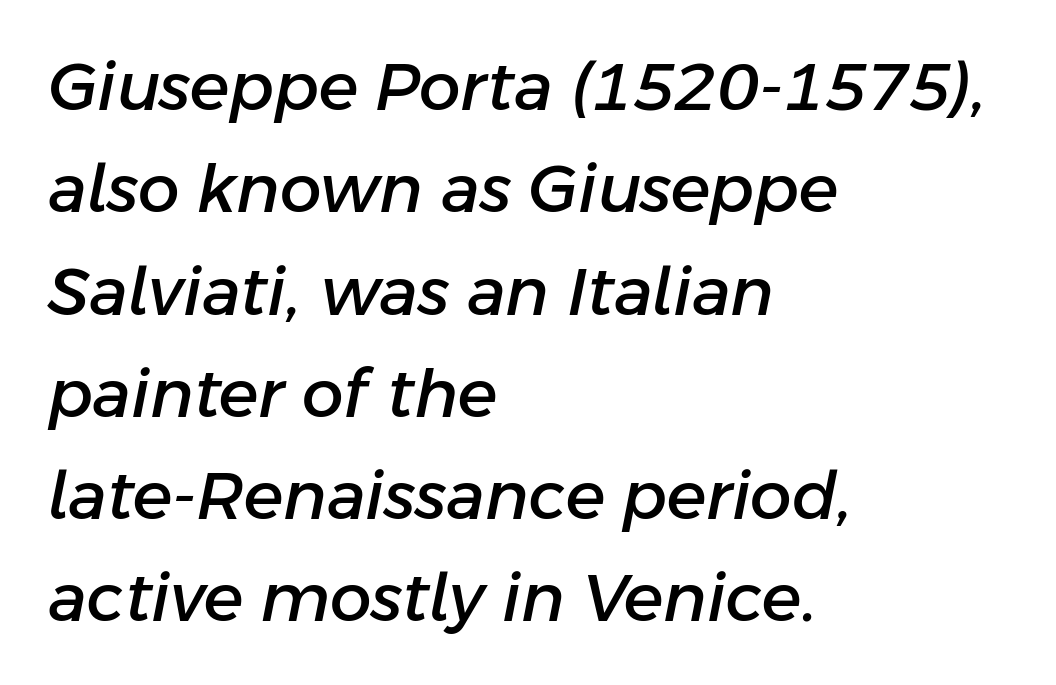
Q: Is the text italic (slanted)? A: Yes, it leans right by about 11 degrees.
Q: Is the text underlined? A: No.
Q: How is the paragraph aligned? A: Left-aligned.
Q: Is the spacing between letters normal or unusually wide? A: Normal.
Q: Is the spacing between lines tight, normal or loose? A: Normal.
Q: Width (condensed, normal, or wide)? A: Normal.
Q: Stroke contrast? A: Low.
Q: x-height? A: Medium.
Q: Monospaced? A: No.
